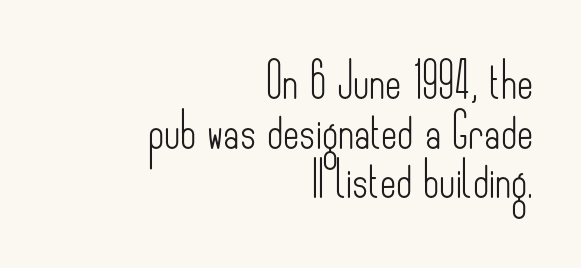
The image shows 35 px light, condensed sans-serif type, upright; set right-aligned, normal line spacing (1.42x), normal letter spacing, not underlined; low stroke contrast and a small x-height.
